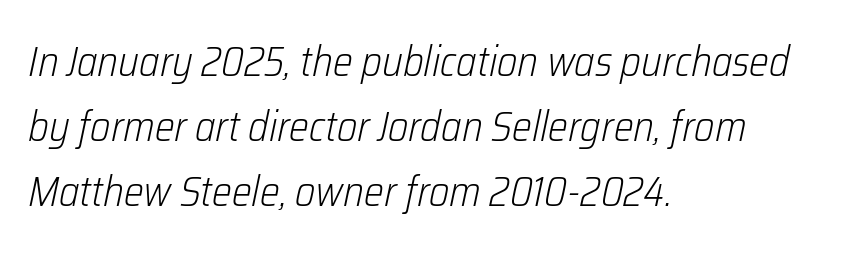
Q: Is the text bold? A: No.
Q: Is the text italic (slanted)? A: Yes, it leans right by about 12 degrees.
Q: Is the text underlined? A: No.
Q: How is the paragraph aligned? A: Left-aligned.
Q: Is the spacing between letters normal or unusually wide? A: Normal.
Q: Is the spacing between lines tight, normal or loose? A: Normal.
Q: Width (condensed, normal, or wide)? A: Condensed.
Q: Stroke contrast? A: Low.
Q: x-height? A: Medium.
Q: Monospaced? A: No.
